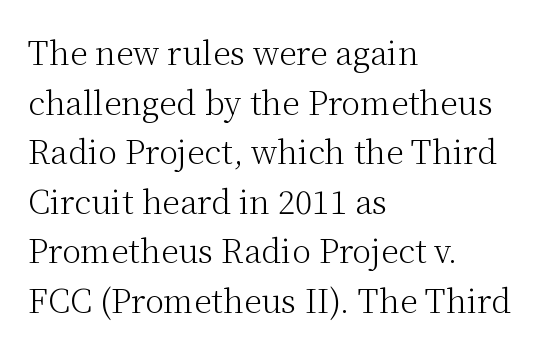
{"serif": "yes", "italic": "no", "bold": "no", "weight": "light", "width": "normal", "stroke_contrast": "medium", "x_height": "medium", "monospaced": "no", "underline": "no", "align": "left", "line_spacing": "normal", "line_spacing_ratio": 1.55, "letter_spacing": "normal", "letter_spacing_em": 0.0, "glyph_px": 32}
